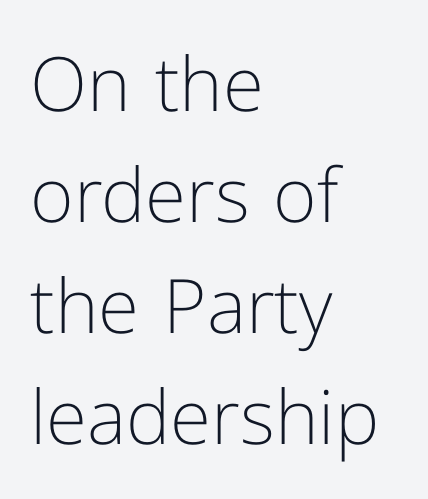
The image shows 75 px light sans-serif type, upright; set left-aligned, normal line spacing (1.48x), normal letter spacing, not underlined; low stroke contrast and a medium x-height.
